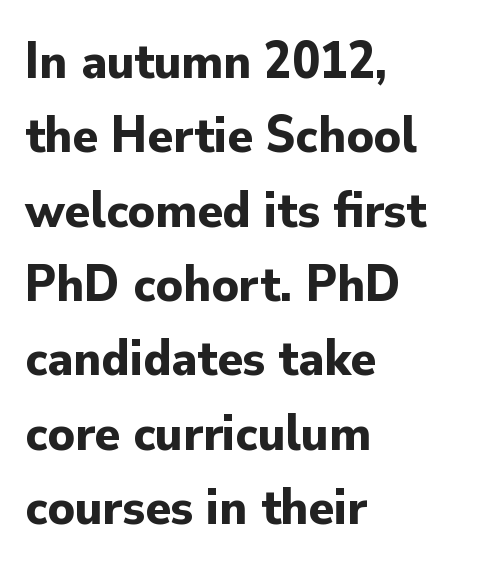
{"serif": "no", "italic": "no", "bold": "yes", "weight": "bold", "width": "normal", "stroke_contrast": "low", "x_height": "small", "monospaced": "no", "underline": "no", "align": "left", "line_spacing": "normal", "line_spacing_ratio": 1.43, "letter_spacing": "normal", "letter_spacing_em": 0.0, "glyph_px": 52}
